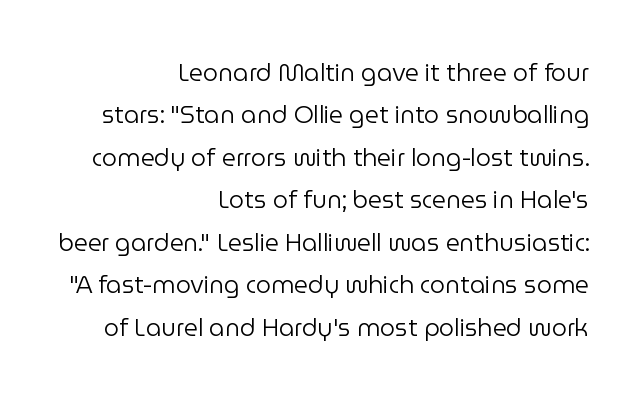
Q: Is the text bold? A: No.
Q: Is the text italic (slanted)? A: No, it is upright.
Q: Is the text underlined? A: No.
Q: How is the paragraph aligned? A: Right-aligned.
Q: Is the spacing between letters normal or unusually wide? A: Normal.
